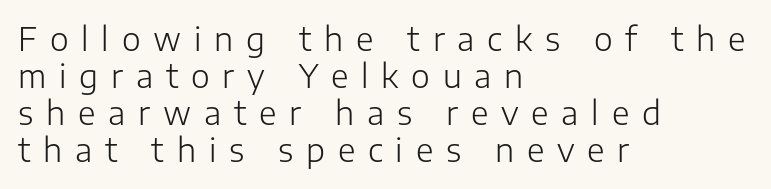
Q: Is the text bold? A: No.
Q: Is the text italic (slanted)? A: No, it is upright.
Q: Is the typeface a serif or a sans-serif typeface? A: Sans-serif.
Q: Is the text underlined? A: No.
Q: How is the paragraph aligned? A: Left-aligned.
Q: Is the spacing between letters normal or unusually wide? A: Unusually wide.
Q: Width (condensed, normal, or wide)? A: Normal.
Q: Stroke contrast? A: Low.
Q: x-height? A: Medium.
Q: Monospaced? A: No.
